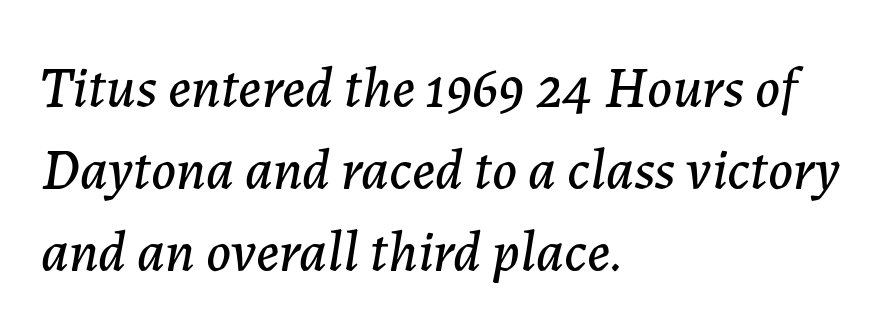
The image shows 57 px text type, italic (leaning right); set left-aligned, normal line spacing (1.44x), normal letter spacing, not underlined; low stroke contrast and a medium x-height.
